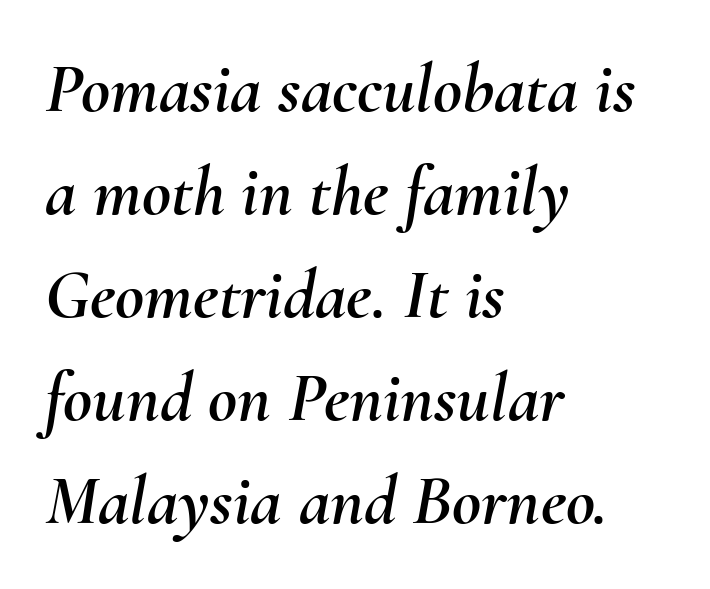
The image shows 71 px text type, italic (leaning right); set left-aligned, normal line spacing (1.45x), normal letter spacing, not underlined; medium stroke contrast and a small x-height.
